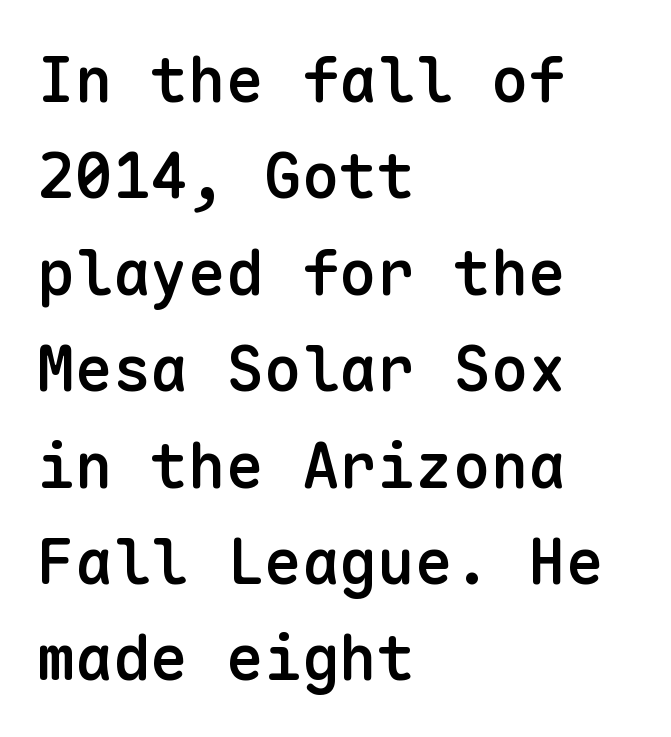
The passage shown is semibold, sitting just below true bold. Is this a sans? Yes — the strokes have no serifs. The face used here is monospaced, like something from a code editor. Students, observe: this is what conventionally led text looks like. Tracking value appears to be zero — textbook default spacing. Horizontally, the lines are justified to the leading edge only.
